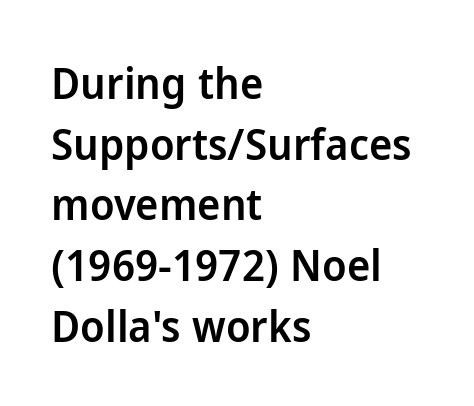
Q: Is the text bold? A: Semi-bold.
Q: Is the text italic (slanted)? A: No, it is upright.
Q: Is the typeface a serif or a sans-serif typeface? A: Sans-serif.
Q: Is the text underlined? A: No.
Q: How is the paragraph aligned? A: Left-aligned.
Q: Is the spacing between letters normal or unusually wide? A: Normal.
Q: Is the spacing between lines tight, normal or loose? A: Normal.
Q: Width (condensed, normal, or wide)? A: Normal.
Q: Stroke contrast? A: Low.
Q: x-height? A: Medium.
Q: Monospaced? A: No.
